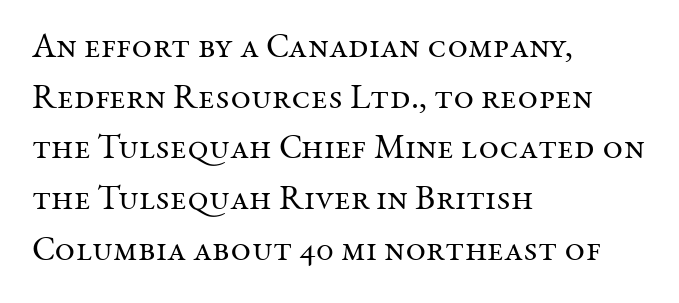
Is the block centered? No — it sits flush against the left margin. The letters carry serifs — small finishing strokes at the ends of their stems. Stroke thickness stays within the range of a standard reading face or lighter. Whoever set this chose a conventional vertical rhythm. The letters sit at their default tracking, neither squeezed nor spread.
